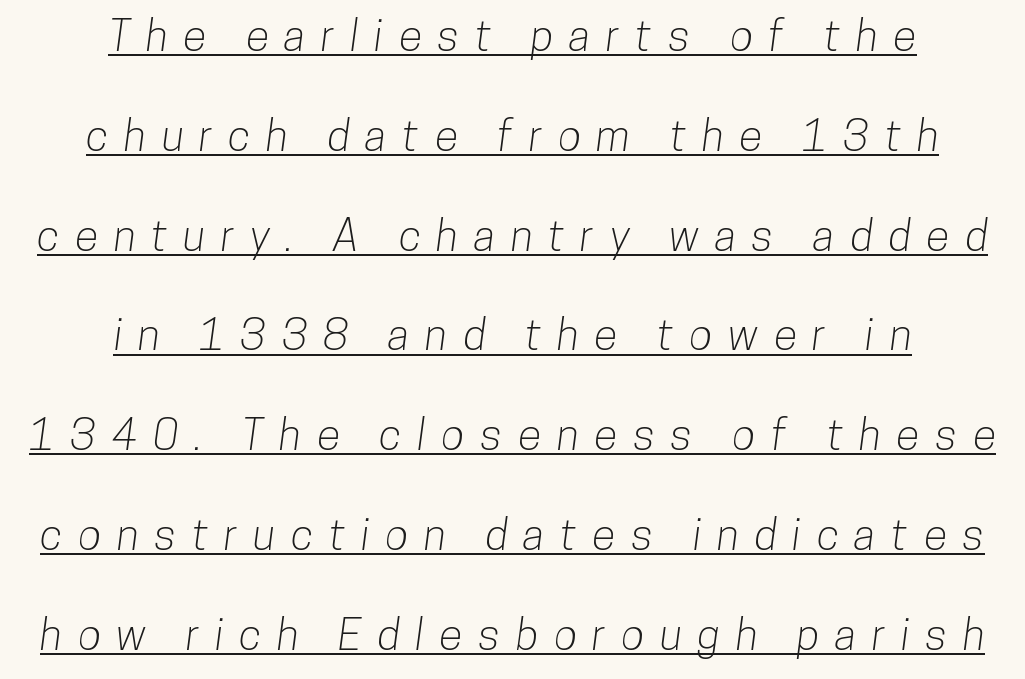
{"serif": "no", "width": "condensed", "stroke_contrast": "low", "x_height": "medium", "monospaced": "no", "underline": "yes", "align": "center", "line_spacing": "loose", "line_spacing_ratio": 2.32, "letter_spacing": "wide", "letter_spacing_em": 0.36, "glyph_px": 43}
